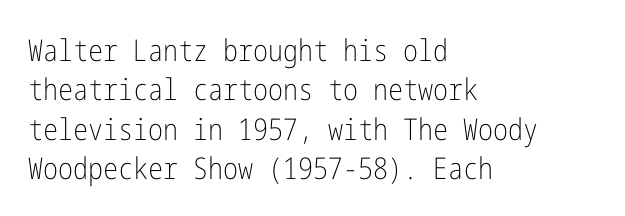
Q: Is the text bold? A: No.
Q: Is the text italic (slanted)? A: No, it is upright.
Q: Is the typeface a serif or a sans-serif typeface? A: Sans-serif.
Q: Is the text underlined? A: No.
Q: How is the paragraph aligned? A: Left-aligned.
Q: Is the spacing between letters normal or unusually wide? A: Normal.
Q: Is the spacing between lines tight, normal or loose? A: Normal.
Q: Width (condensed, normal, or wide)? A: Condensed.
Q: Stroke contrast? A: Low.
Q: x-height? A: Medium.
